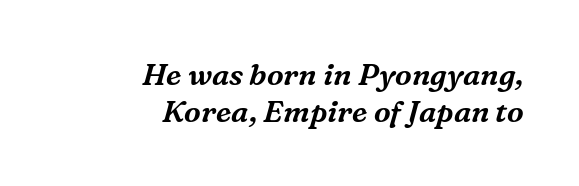
Every character sits at an angle, as italics do. A bare baseline throughout the passage. The paragraph shown leans on its right margin. Spacing verdict: proportional, widths tailored to each character. Regarding serifs, this sample has them. Inter-character spacing is left at the font's built-in metrics.
